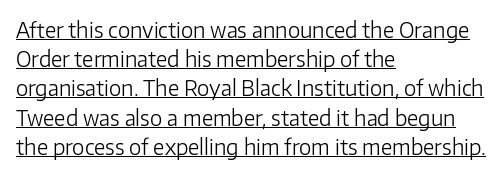
Style check: upright. If you drew a ruler down the left edge, every line would touch it. Each new line begins a customary step beneath the previous one. No chunkiness to these letters — they're not bold. The rendering keeps characters at their native spacing. The lettering is marked with a stroke running underneath it.
